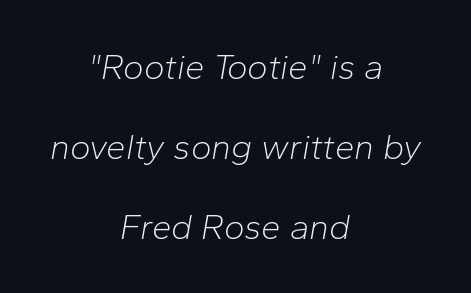
{"italic": "yes", "lean": "right", "slant_degrees": 10, "bold": "no", "weight": "light", "width": "normal", "stroke_contrast": "low", "x_height": "medium", "monospaced": "no", "underline": "no", "align": "center", "line_spacing": "loose", "line_spacing_ratio": 2.28, "letter_spacing": "normal", "letter_spacing_em": 0.0, "glyph_px": 35}
